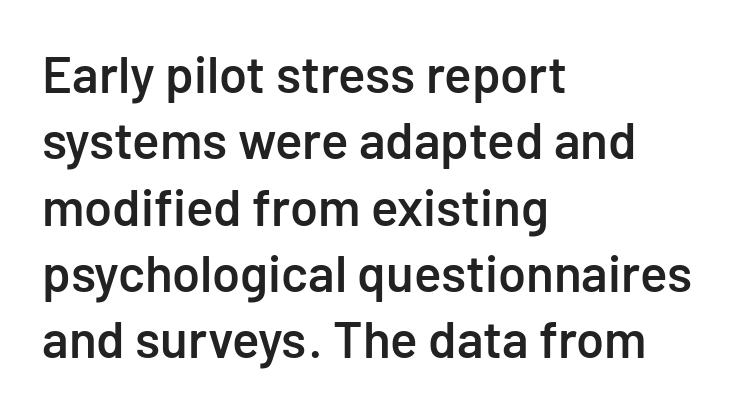
{"serif": "no", "italic": "no", "bold": "semi", "weight": "semibold", "width": "normal", "stroke_contrast": "low", "x_height": "medium", "monospaced": "no", "underline": "no", "align": "left", "line_spacing": "normal", "line_spacing_ratio": 1.3, "letter_spacing": "normal", "letter_spacing_em": 0.0, "glyph_px": 51}
